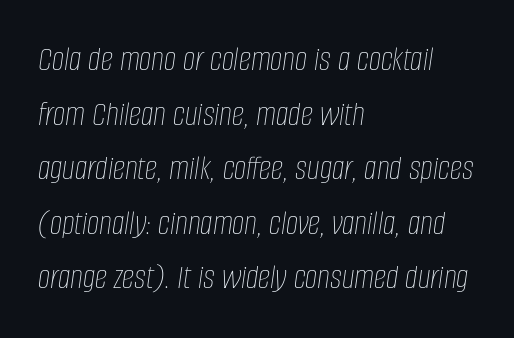
These lines are rendered in a variable-pitch font. The setting favours the left margin, as ordinary paragraphs usually do. Is the letter spacing exaggerated? No — it looks like the ordinary default. The text carries the slant typical of an italic or oblique font.
